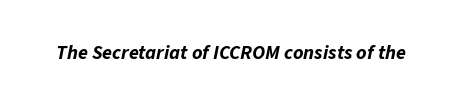
Q: Is the text bold? A: Yes.
Q: Is the text italic (slanted)? A: Yes, it leans right by about 11 degrees.
Q: Is the text underlined? A: No.
Q: Is the spacing between letters normal or unusually wide? A: Normal.
